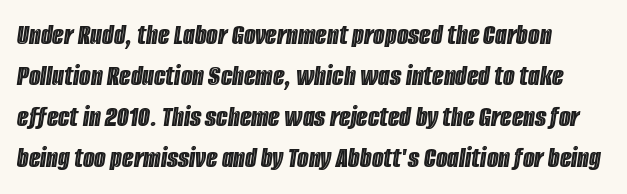
The image shows 30 px condensed type, italic (leaning right); set normal line spacing (1.37x), normal letter spacing, not underlined; a large x-height.
